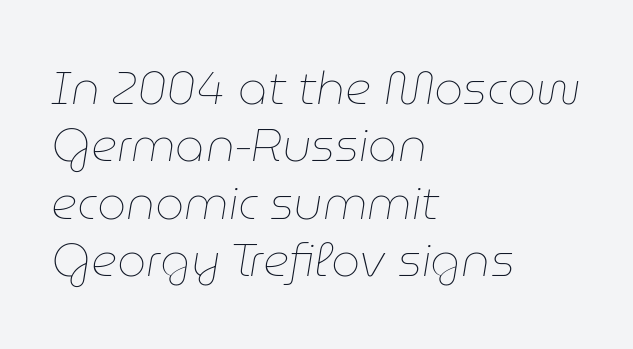
Note the varied advance widths — an 'i' is clearly narrower than an 'm'. Interline gaps are of average width in this sample. The face used here is rendered with its standard letterfit. Each stroke keeps to a modest, everyday thickness or less. Check the space under the baseline: it is left empty.
